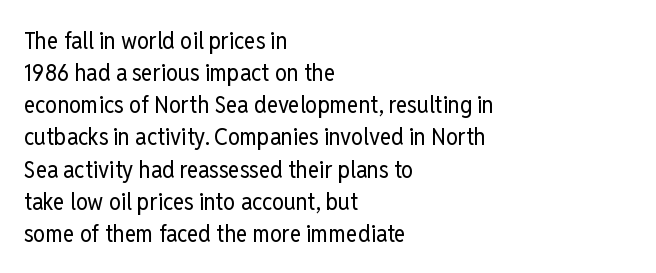
The image shows 24 px text type, upright; set left-aligned, normal line spacing (1.34x), normal letter spacing, not underlined.
